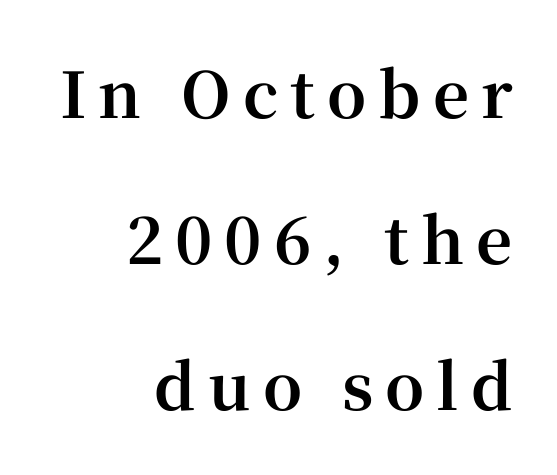
The glyphs have the mass of a bold cut. Here the designer chose a conventional face with non-uniform glyph widths. A typesetter would mark this as roman, not italic. Students, observe: this is what heavily led, spacious text looks like. These lines are set flush right with a ragged left edge. Any mark beneath the type? The region is blank.
